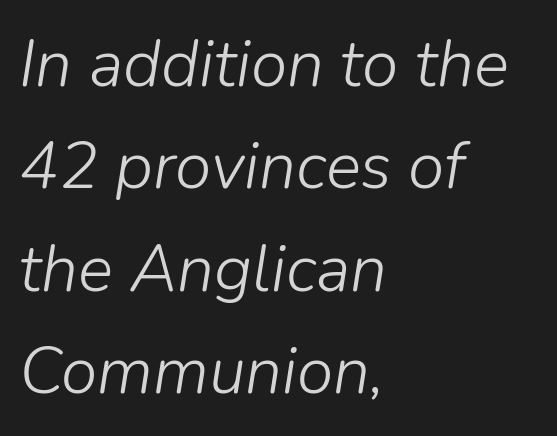
The image shows 66 px light type, italic (leaning right); set left-aligned, normal line spacing (1.55x), normal letter spacing, not underlined; low stroke contrast and a medium x-height.
